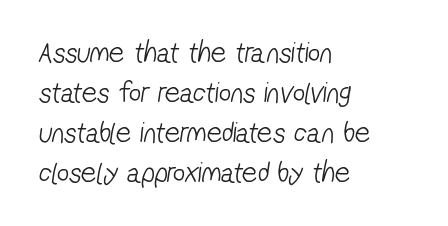
Grotesque or geometric, the face here clearly has no serifs. All the whitespace from short lines collects on the right. Summary of vertical rhythm: regular, with standard interline spacing. A quiet, ordinary-to-light weight characterises the typeface. What stands out about the letter spacing? Nothing — it is the standard amount. Character widths vary here, with narrow letters taking less room than wide ones.
